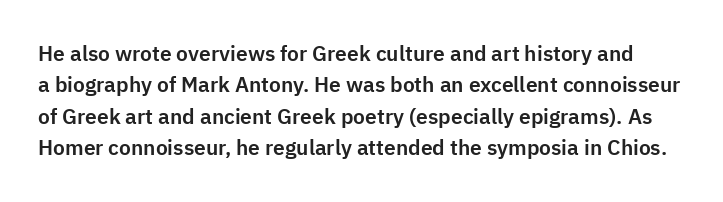
Upright lettering throughout. Does the leading feel generous? No, just average. Honestly, there is no underline to notice here at all. This sample uses plain, unmodified letter spacing.
